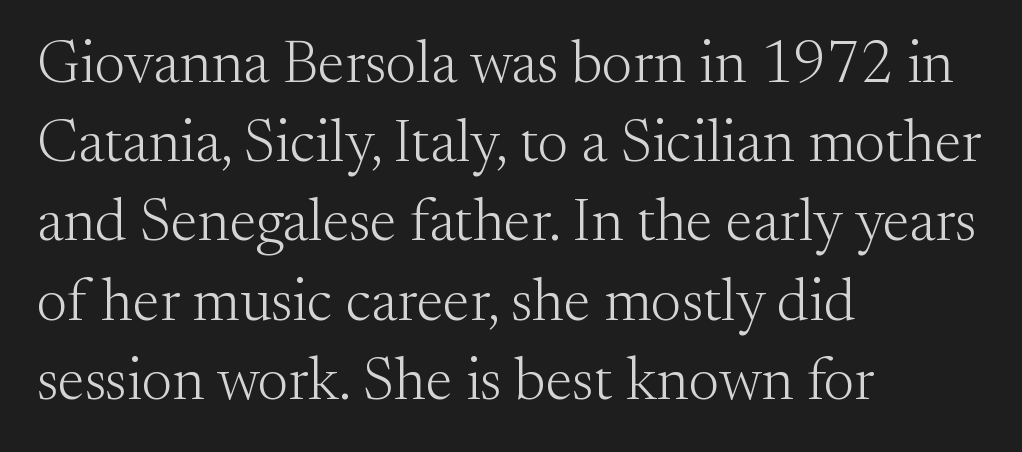
The line-height multiplier appears to be the usual default. Proportional: the letters do not fall into vertical columns. Stems and bowls with no extra thickness — not bold. Style check: upright.
